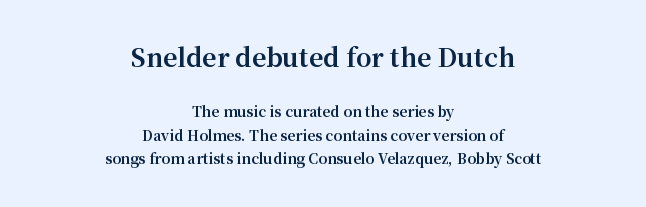
{"italic": "no", "bold": "yes", "underline": "no", "align": "center", "line_spacing": "normal", "line_spacing_ratio": 1.68, "letter_spacing": "normal", "letter_spacing_em": 0.0, "larger_block": "first", "size_ratio": 1.79, "glyph_px": 25}
